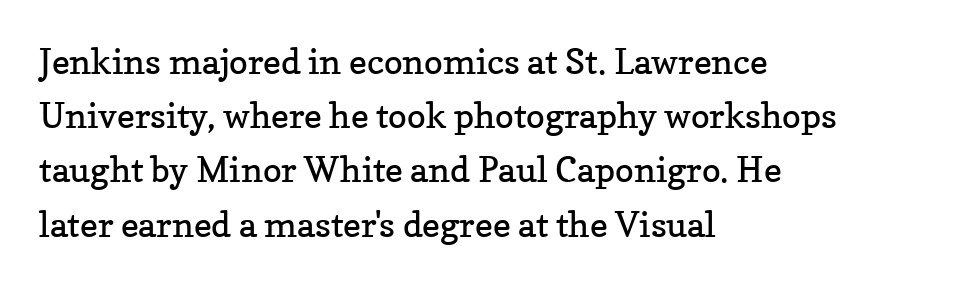
{"serif": "yes", "italic": "no", "bold": "no", "weight": "regular", "width": "normal", "stroke_contrast": "low", "x_height": "medium", "monospaced": "no", "underline": "no", "align": "left", "line_spacing": "normal", "line_spacing_ratio": 1.55, "letter_spacing": "normal", "letter_spacing_em": 0.0, "glyph_px": 35}
